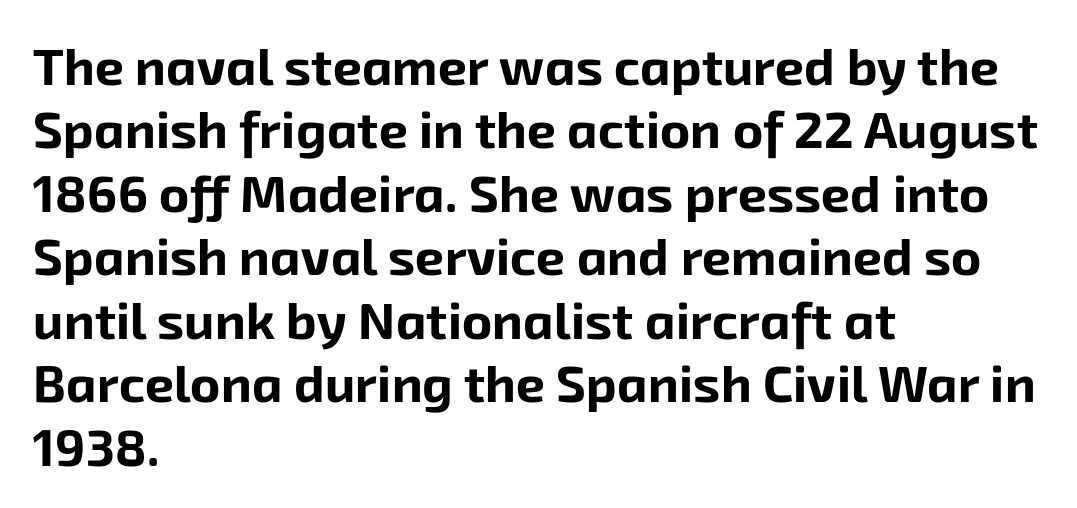
The image shows 52 px bold sans-serif type; set left-aligned, line spacing 1.22x, normal letter spacing, not underlined; low stroke contrast and a medium x-height.
